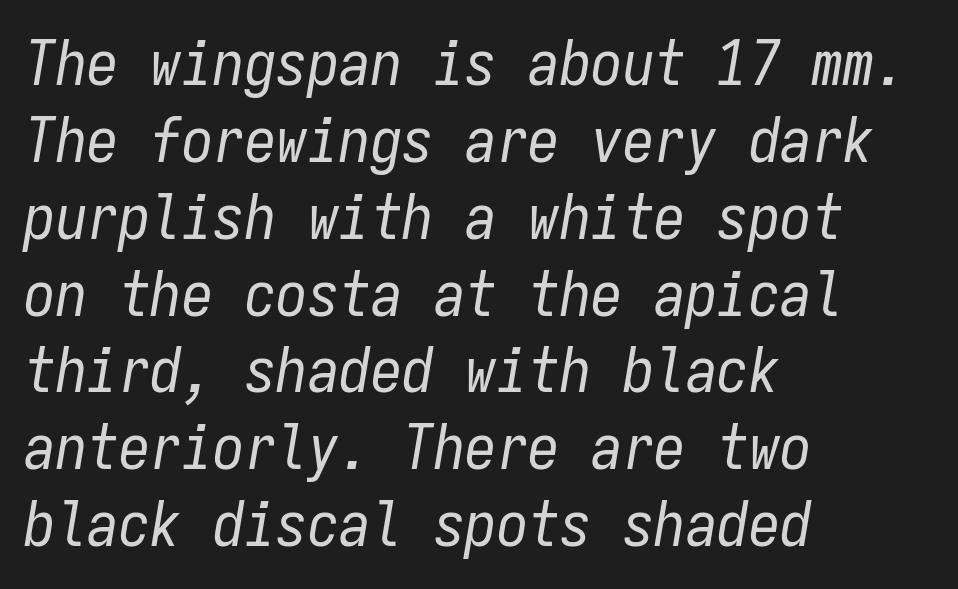
{"italic": "yes", "lean": "right", "slant_degrees": 9, "bold": "no", "weight": "regular", "width": "condensed", "stroke_contrast": "low", "x_height": "medium", "monospaced": "yes", "underline": "no", "align": "left", "line_spacing_ratio": 1.22, "letter_spacing": "normal", "letter_spacing_em": 0.0, "glyph_px": 63}
